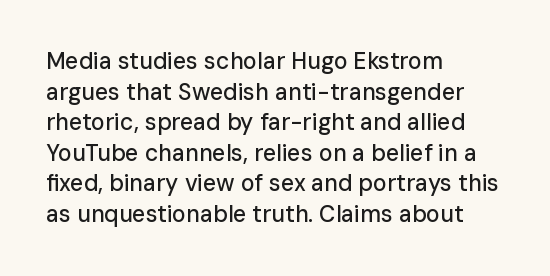
{"italic": "no", "underline": "no", "align": "left", "line_spacing": "normal", "line_spacing_ratio": 1.33, "letter_spacing": "normal", "letter_spacing_em": 0.0, "glyph_px": 23}
